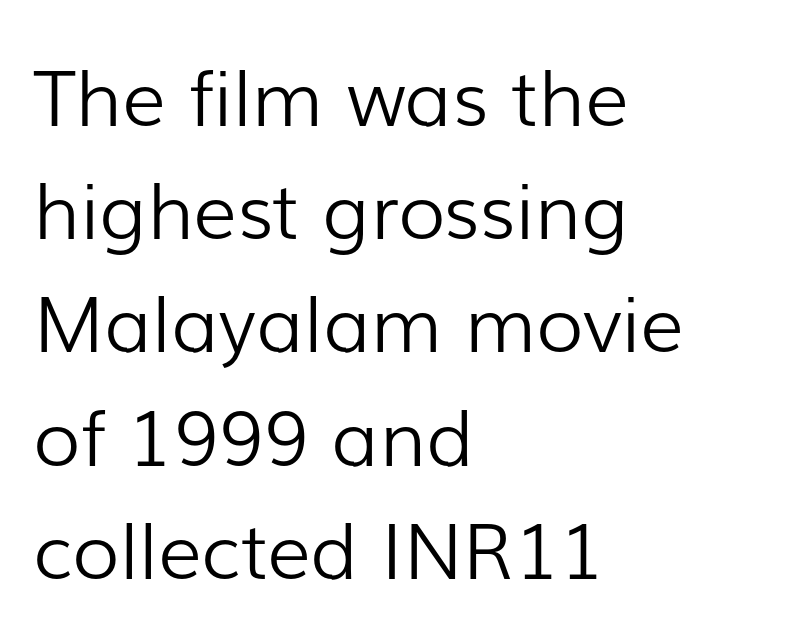
Q: Is the text bold? A: No.
Q: Is the text italic (slanted)? A: No, it is upright.
Q: Is the typeface a serif or a sans-serif typeface? A: Sans-serif.
Q: Is the text underlined? A: No.
Q: How is the paragraph aligned? A: Left-aligned.
Q: Is the spacing between letters normal or unusually wide? A: Normal.
Q: Is the spacing between lines tight, normal or loose? A: Normal.
Q: Width (condensed, normal, or wide)? A: Normal.
Q: Stroke contrast? A: Low.
Q: x-height? A: Medium.
Q: Monospaced? A: No.
